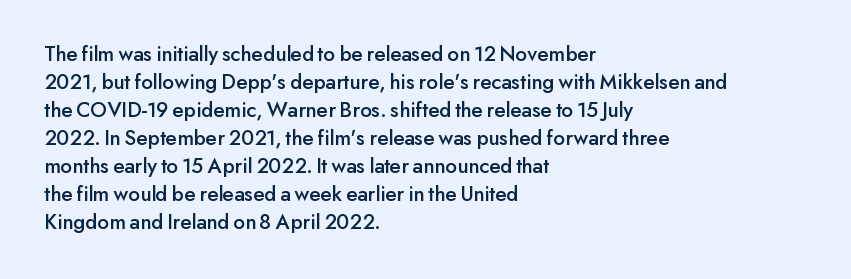
In terms of leading, this rendering sits right in the middle. Do the letters lean? They stand straight. These lines stack with their left ends in a neat column. The zone under the glyphs is completely vacant. The letters sit at their default tracking, neither squeezed nor spread.
